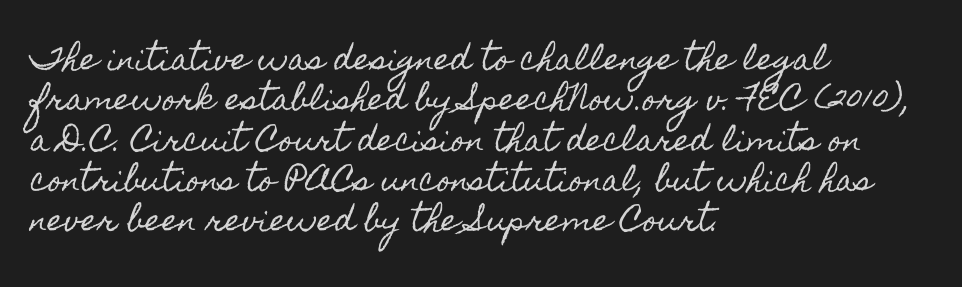
Honestly, there is no underline to notice here at all. Does the copy run flush right? No — it runs flush left. Looks like regular typesetting: each glyph gets only the width it needs. Look at the tracking — it's just the regular setting, nothing added. What's the leading like? Ordinary, nothing unusual.
